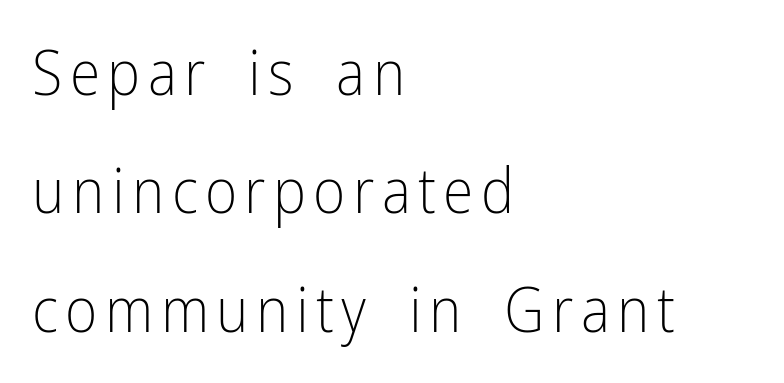
The image shows 62 px light, condensed sans-serif type, upright; set left-aligned, loose line spacing (1.91x), not underlined; low stroke contrast and a medium x-height.
